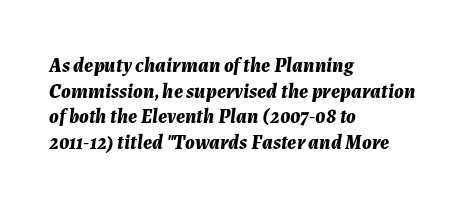
{"italic": "yes", "lean": "right", "slant_degrees": 7, "bold": "yes", "underline": "no", "align": "left", "line_spacing": "normal", "line_spacing_ratio": 1.28, "letter_spacing": "normal", "letter_spacing_em": 0.0, "glyph_px": 20}
